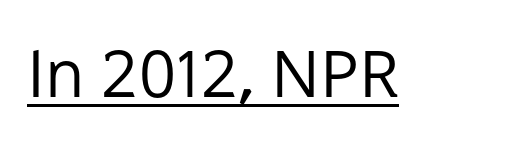
Q: Is the text bold? A: No.
Q: Is the text italic (slanted)? A: No, it is upright.
Q: Is the typeface a serif or a sans-serif typeface? A: Sans-serif.
Q: Is the text underlined? A: Yes.
Q: Is the spacing between letters normal or unusually wide? A: Normal.
Q: Width (condensed, normal, or wide)? A: Normal.
Q: Stroke contrast? A: Low.
Q: x-height? A: Medium.
Q: Monospaced? A: No.
